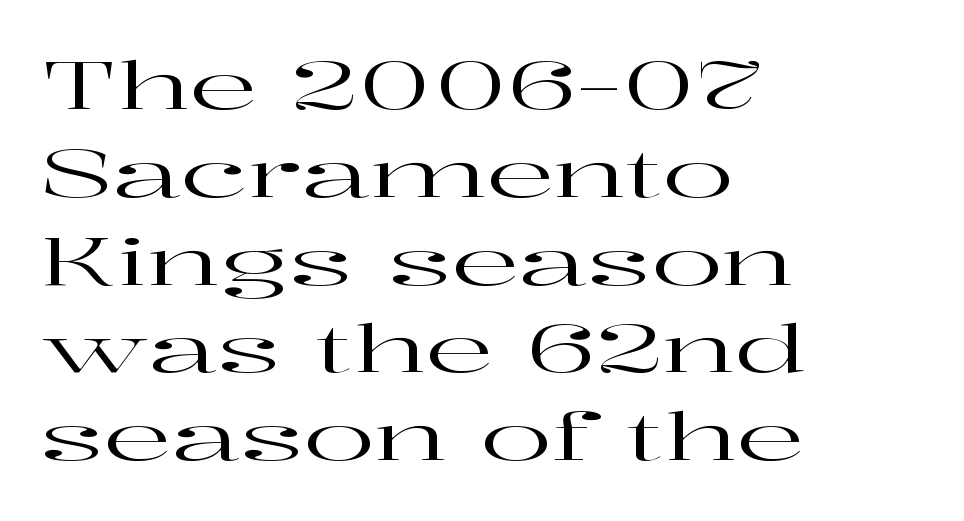
{"serif": "yes", "italic": "no", "width": "wide", "stroke_contrast": "high", "x_height": "medium", "monospaced": "no", "underline": "no", "align": "left", "line_spacing": "normal", "line_spacing_ratio": 1.33, "letter_spacing": "normal", "letter_spacing_em": 0.0, "glyph_px": 66}
